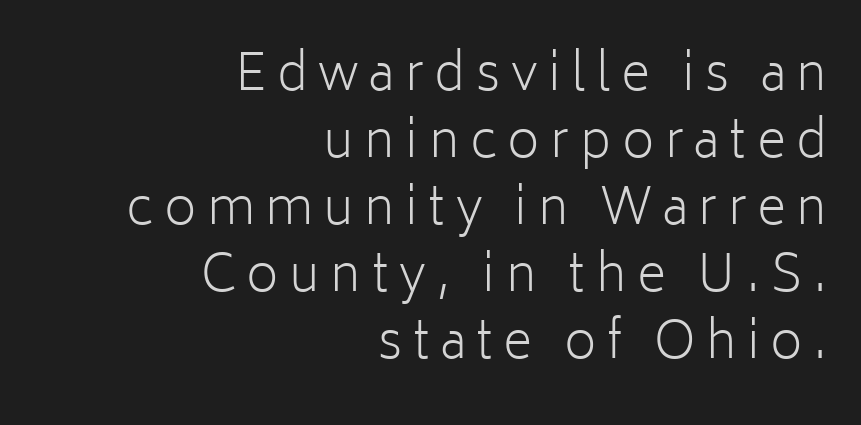
The image shows 50 px light sans-serif type, upright; set right-aligned, normal line spacing (1.34x), unusually wide letter spacing (+0.21 em), not underlined; low stroke contrast and a medium x-height.
